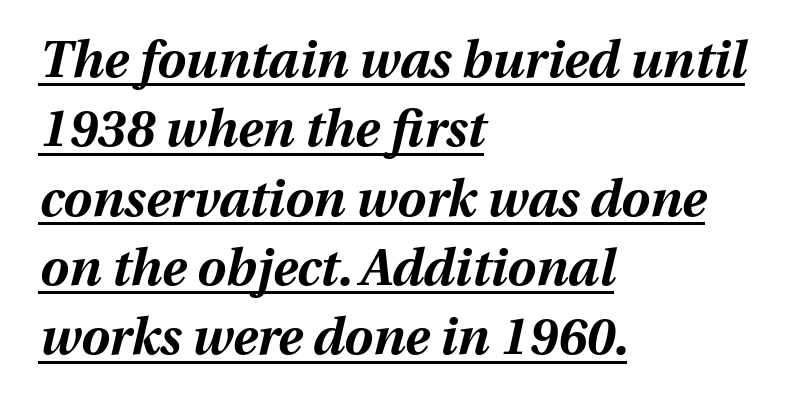
Q: Is the text bold? A: Yes.
Q: Is the text italic (slanted)? A: Yes, it leans right by about 13 degrees.
Q: Is the text underlined? A: Yes.
Q: How is the paragraph aligned? A: Left-aligned.
Q: Is the spacing between letters normal or unusually wide? A: Normal.
Q: Is the spacing between lines tight, normal or loose? A: Normal.
Q: Width (condensed, normal, or wide)? A: Normal.
Q: Stroke contrast? A: Medium.
Q: x-height? A: Medium.
Q: Monospaced? A: No.
